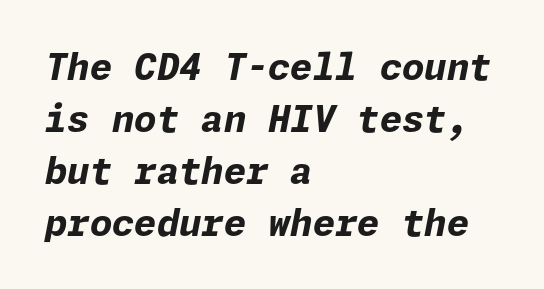
{"italic": "yes", "lean": "right", "slant_degrees": 11, "bold": "yes", "weight": "bold", "width": "normal", "stroke_contrast": "low", "x_height": "medium", "underline": "no", "align": "left", "line_spacing": "normal", "line_spacing_ratio": 1.44, "letter_spacing": "normal", "letter_spacing_em": 0.0, "glyph_px": 36}
